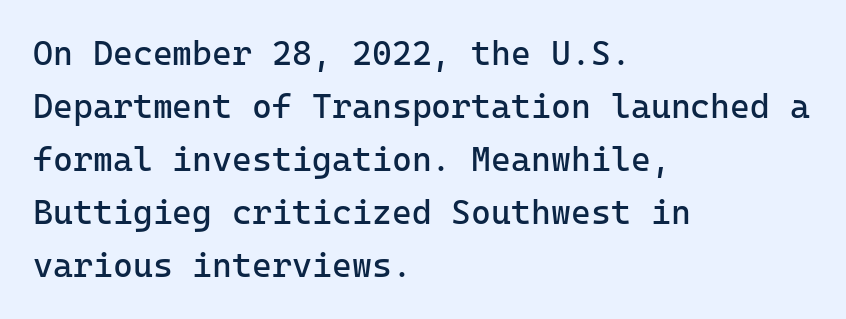
{"serif": "no", "italic": "no", "bold": "no", "weight": "regular", "width": "normal", "stroke_contrast": "low", "x_height": "medium", "underline": "no", "align": "left", "line_spacing": "normal", "line_spacing_ratio": 1.56, "letter_spacing": "normal", "letter_spacing_em": 0.0, "glyph_px": 34}
